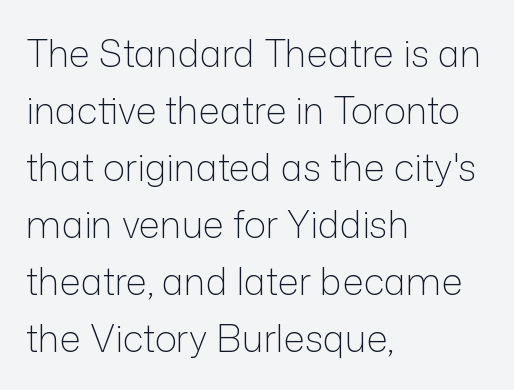
Q: Is the text bold? A: No.
Q: Is the text italic (slanted)? A: No, it is upright.
Q: Is the typeface a serif or a sans-serif typeface? A: Sans-serif.
Q: Is the text underlined? A: No.
Q: How is the paragraph aligned? A: Left-aligned.
Q: Is the spacing between letters normal or unusually wide? A: Normal.
Q: Is the spacing between lines tight, normal or loose? A: Normal.
Q: Width (condensed, normal, or wide)? A: Normal.
Q: Stroke contrast? A: Low.
Q: x-height? A: Medium.
Q: Monospaced? A: No.
